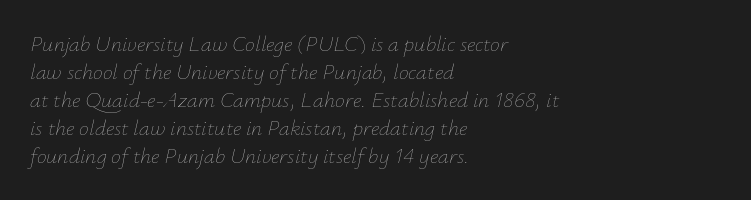
The image shows 22 px text type, italic (leaning right); set left-aligned, normal line spacing (1.27x), normal letter spacing, not underlined.
